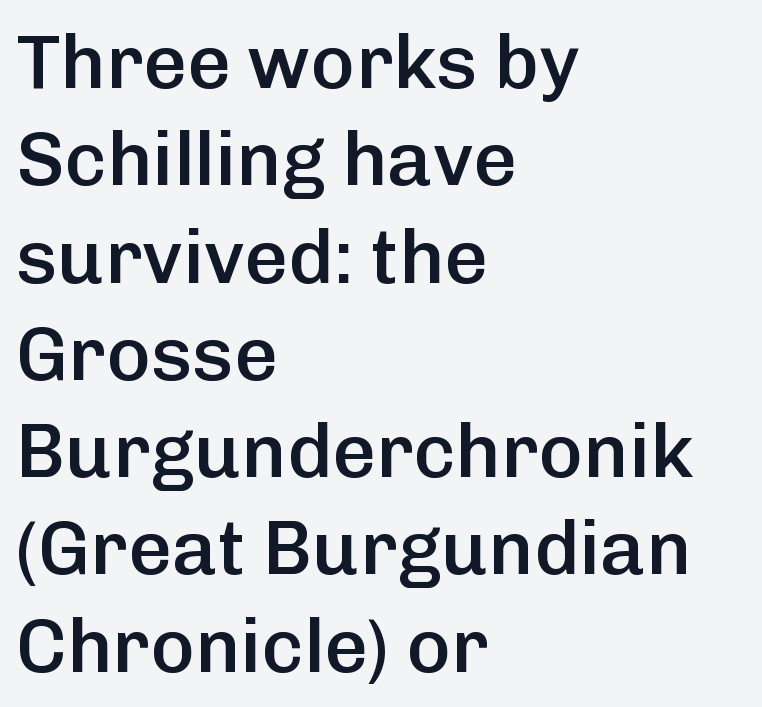
{"serif": "no", "italic": "no", "bold": "semi", "weight": "semibold", "width": "normal", "stroke_contrast": "low", "x_height": "medium", "monospaced": "no", "underline": "no", "align": "left", "line_spacing": "normal", "line_spacing_ratio": 1.28, "letter_spacing": "normal", "letter_spacing_em": 0.0, "glyph_px": 76}
